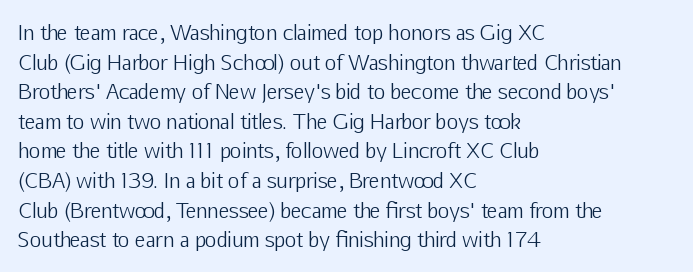
The image shows 20 px text type, upright; set left-aligned, normal line spacing (1.48x), normal letter spacing, not underlined.
